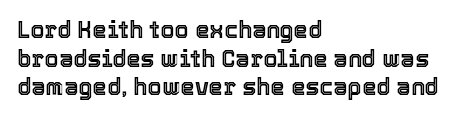
{"italic": "no", "underline": "no", "align": "left", "line_spacing_ratio": 1.24, "letter_spacing": "normal", "letter_spacing_em": 0.0, "glyph_px": 23}
